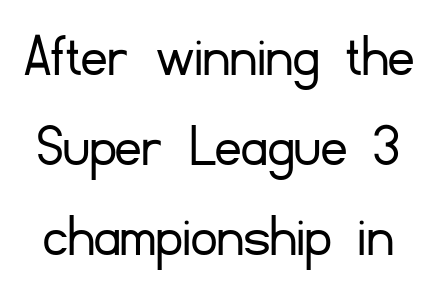
Varying glyph widths throughout — classic text-font behaviour. A typesetter would call this zero additional tracking. Line spacing here is normal. Posture: upright roman. The typeface has the unassuming heft of standard copy or less.
